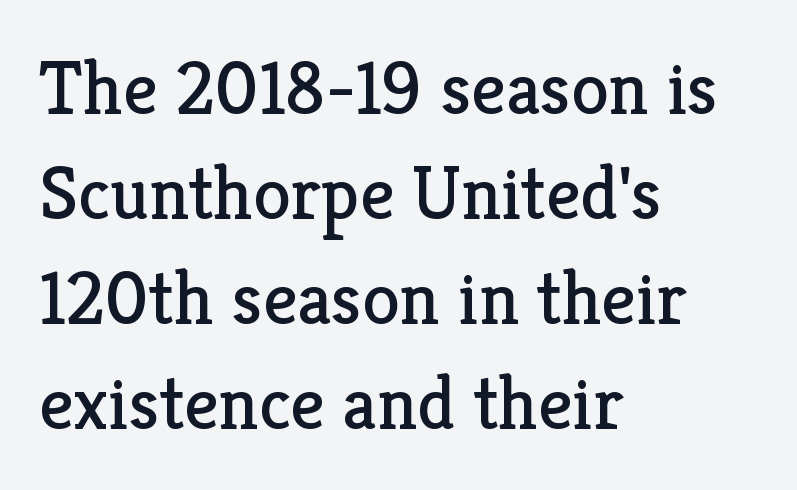
Stems and bowls with no extra thickness — not bold. Tracking value appears to be zero — textbook default spacing. This sample has the flowing, uneven cadence of proportional lettering. Is there any slant? The stems are plumb. Are there feet on the stems? There are — it's a serif. Check the space under the baseline: it is left empty.
